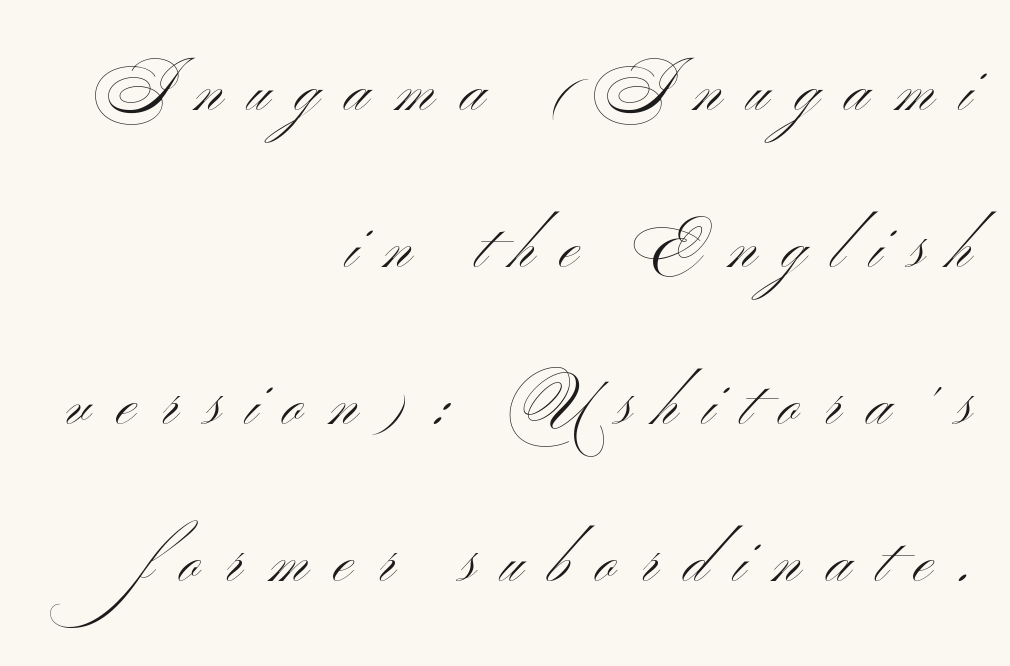
{"serif": "no", "bold": "no", "weight": "light", "width": "wide", "stroke_contrast": "medium", "x_height": "small", "monospaced": "no", "underline": "no", "align": "right", "line_spacing": "loose", "line_spacing_ratio": 2.49, "letter_spacing": "wide", "letter_spacing_em": 0.42, "glyph_px": 63}
